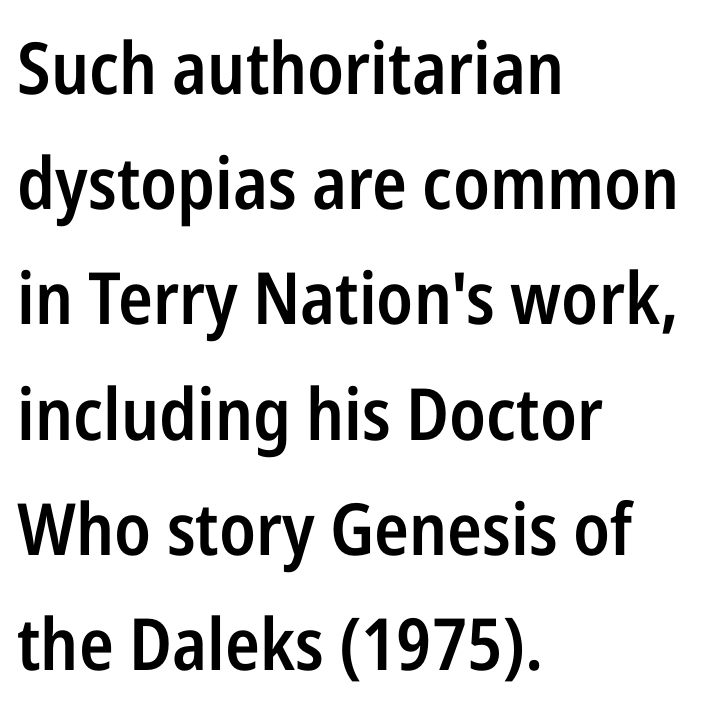
The rendering uses natural spacing where letterforms have individual widths. I'd describe the lettering as semibold — firm but not a full bold. Caption: standard tracking, unaltered. Has an underline been added? It has not.
